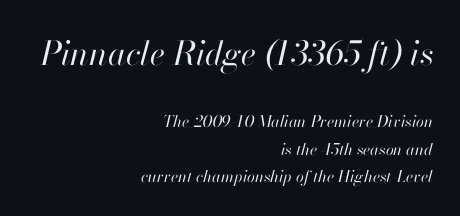
Scale decreases going downward across the two blocks. Looking at the ascenders, they clearly lean. Standard letterfit; no display-style spreading of the glyphs. Every row of glyphs terminates at an identical x-position on the right. Each row of text sits above clean, open space.
